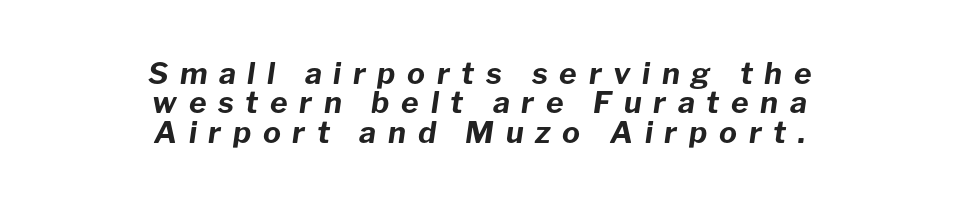
Q: Is the text bold? A: Yes.
Q: Is the text italic (slanted)? A: Yes, it leans right by about 8 degrees.
Q: Is the text underlined? A: No.
Q: How is the paragraph aligned? A: Centered.
Q: Is the spacing between letters normal or unusually wide? A: Unusually wide.
Q: Is the spacing between lines tight, normal or loose? A: Tight.
Q: Width (condensed, normal, or wide)? A: Normal.
Q: Stroke contrast? A: Low.
Q: x-height? A: Medium.
Q: Monospaced? A: No.
